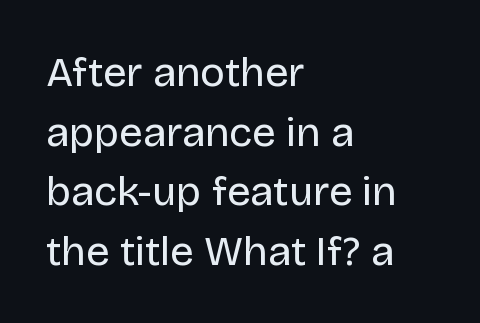
{"serif": "no", "italic": "no", "bold": "no", "weight": "regular", "width": "normal", "stroke_contrast": "low", "x_height": "large", "monospaced": "no", "underline": "no", "align": "left", "line_spacing": "normal", "line_spacing_ratio": 1.42, "letter_spacing": "normal", "letter_spacing_em": 0.0, "glyph_px": 42}
